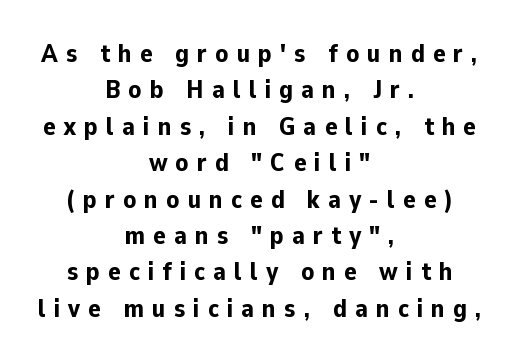
{"italic": "no", "bold": "yes", "underline": "no", "align": "center", "line_spacing": "normal", "line_spacing_ratio": 1.4, "letter_spacing": "wide", "letter_spacing_em": 0.31, "glyph_px": 26}
